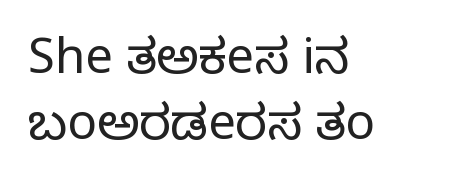
{"serif": "yes", "italic": "no", "bold": "no", "weight": "regular", "width": "normal", "stroke_contrast": "low", "x_height": "large", "monospaced": "no", "underline": "no", "align": "left", "line_spacing": "normal", "line_spacing_ratio": 1.34, "letter_spacing": "normal", "letter_spacing_em": 0.0, "glyph_px": 49}
